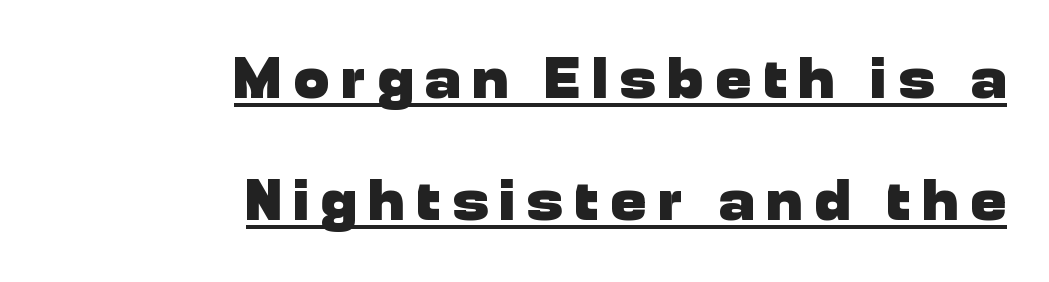
The axis of the letterforms is exactly vertical. On the weight axis this lands at bold, roughly 700. Think of a printed novel: that variable character pitch is what you see here. Each line ends at the same right margin while the left side varies.
